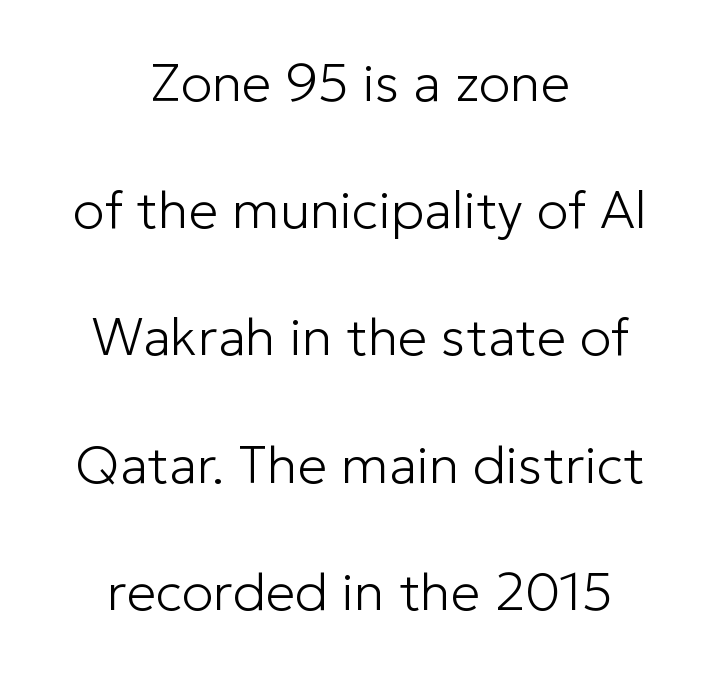
The image shows 53 px light sans-serif type, upright; set centered, loose line spacing (2.4x), normal letter spacing, not underlined; low stroke contrast and a medium x-height.
